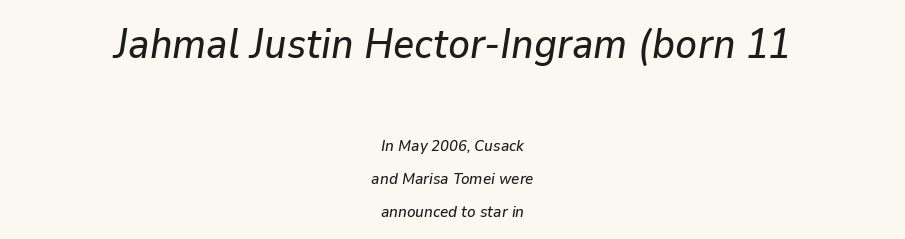
One-word summary of the alignment: center. Character widths vary here, with narrow letters taking less room than wide ones. Quick note: italic. Descender tails drop into unmarked territory. The letterforms sit shoulder to shoulder at normal distance.
